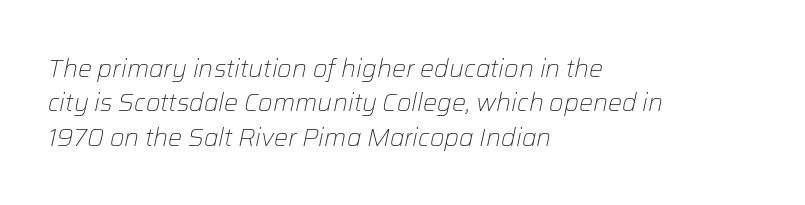
The image shows 25 px text type, italic (leaning right); set left-aligned, normal line spacing (1.38x), normal letter spacing, not underlined.
